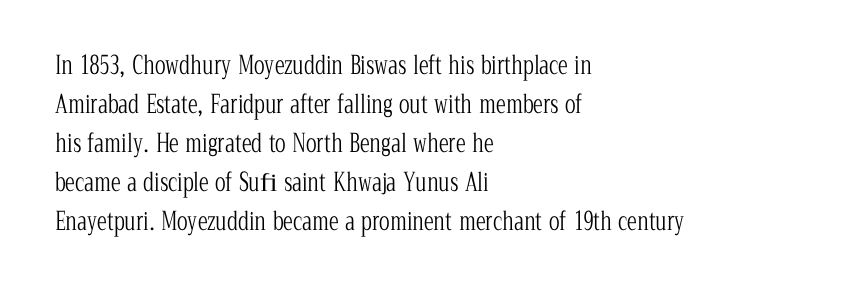
{"italic": "no", "bold": "no", "underline": "no", "align": "left", "line_spacing": "normal", "line_spacing_ratio": 1.56, "letter_spacing": "normal", "letter_spacing_em": 0.0, "glyph_px": 25}
